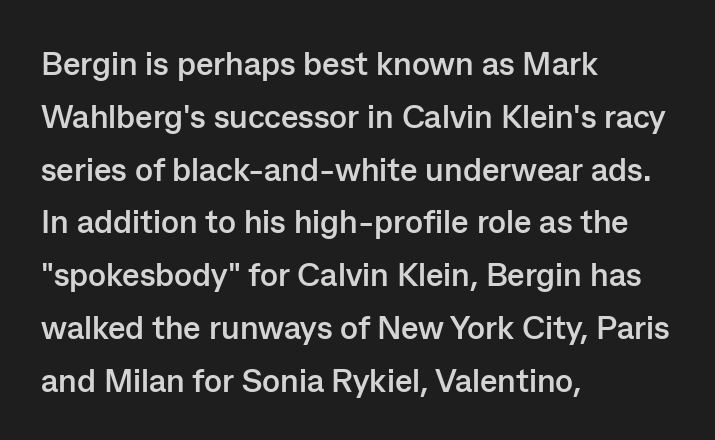
Q: Is the text bold? A: Yes.
Q: Is the text italic (slanted)? A: No, it is upright.
Q: Is the typeface a serif or a sans-serif typeface? A: Sans-serif.
Q: Is the text underlined? A: No.
Q: How is the paragraph aligned? A: Left-aligned.
Q: Is the spacing between letters normal or unusually wide? A: Normal.
Q: Is the spacing between lines tight, normal or loose? A: Normal.
Q: Width (condensed, normal, or wide)? A: Normal.
Q: Stroke contrast? A: Low.
Q: x-height? A: Medium.
Q: Monospaced? A: No.
